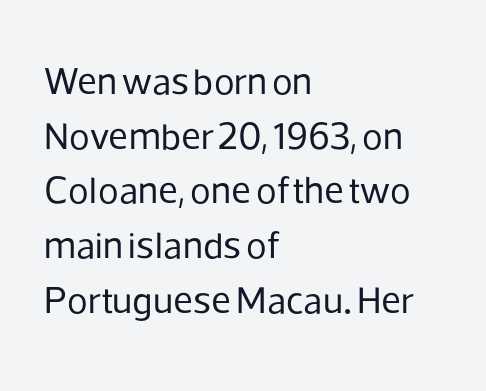
The image shows 38 px regular-weight sans-serif type, upright; set left-aligned, normal line spacing (1.44x), normal letter spacing, not underlined; low stroke contrast and a medium x-height.
